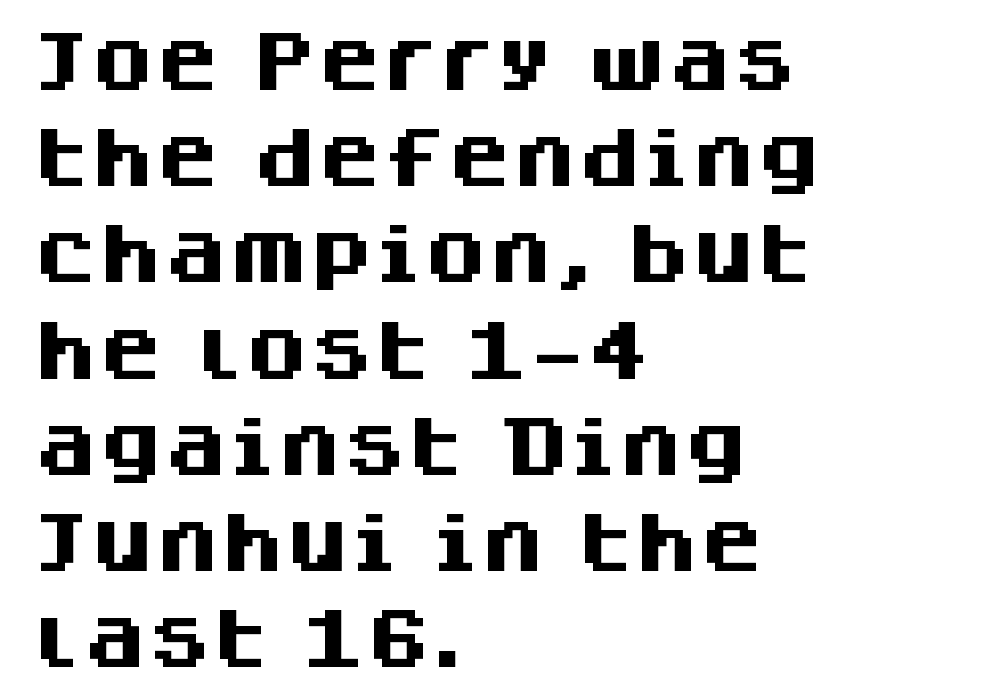
{"serif": "no", "italic": "no", "bold": "yes", "weight": "heavy", "width": "normal", "stroke_contrast": "medium", "x_height": "large", "monospaced": "no", "underline": "no", "align": "left", "line_spacing": "normal", "line_spacing_ratio": 1.48, "letter_spacing": "normal", "letter_spacing_em": 0.0, "glyph_px": 65}
